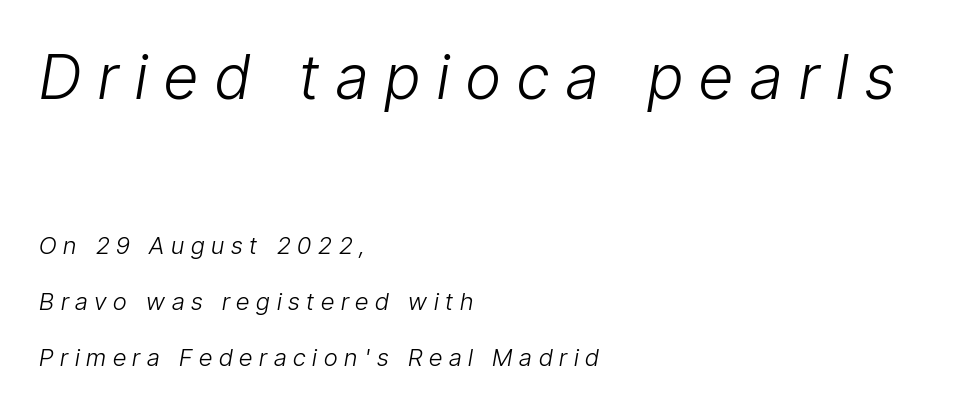
The image shows 61 px light, condensed type, italic (leaning right); set left-aligned, loose line spacing (2.33x), unusually wide letter spacing (+0.28 em), not underlined; the first (top) block is 2.54x larger; low stroke contrast and a medium x-height.
